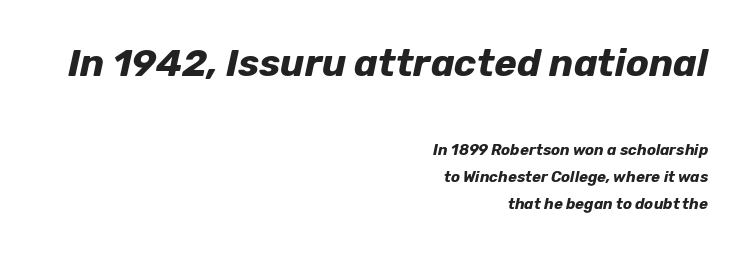
A bare baseline throughout the passage. In this sample the first text group is rendered at the bigger scale. The letters advance in unequal steps, a hallmark of proportional type. Style check: oblique. Compared with a flush-left layout, this one pins lines to the opposite, right side.
